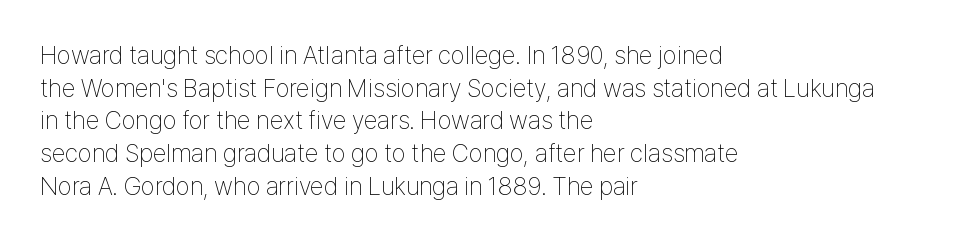
The image shows 25 px text type, upright; set left-aligned, normal line spacing (1.31x), normal letter spacing, not underlined.
